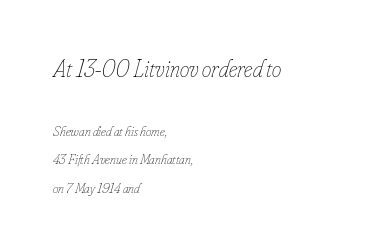
The image shows 24 px text type, italic (leaning right); set left-aligned, loose line spacing (2.06x), normal letter spacing, not underlined; the first (top) block is 1.71x larger.
